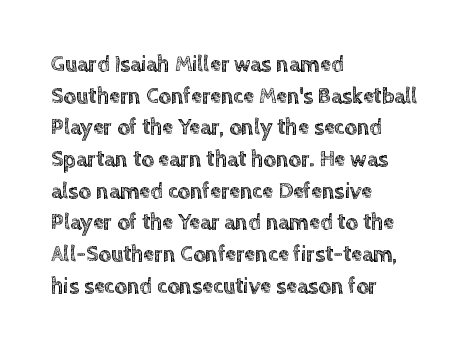
{"italic": "no", "underline": "no", "align": "left", "line_spacing": "normal", "line_spacing_ratio": 1.44, "letter_spacing": "normal", "letter_spacing_em": 0.0, "glyph_px": 22}
